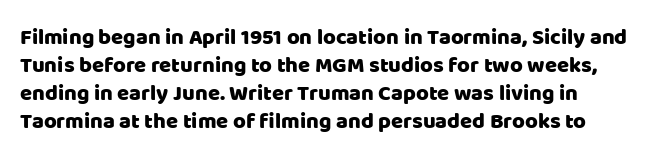
Style check: upright. Decoration check: the copy has no underline. The gaps between neighbouring characters are ordinary and unremarkable. This sample is left-justified, so line endings fall wherever the words run out. The rows are spaced the way most documents space them.
